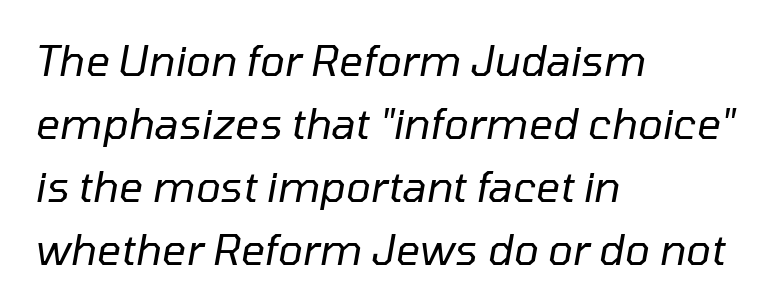
The image shows 42 px regular-weight type, italic (leaning right); set left-aligned, normal line spacing (1.5x), normal letter spacing, not underlined; low stroke contrast and a medium x-height.
